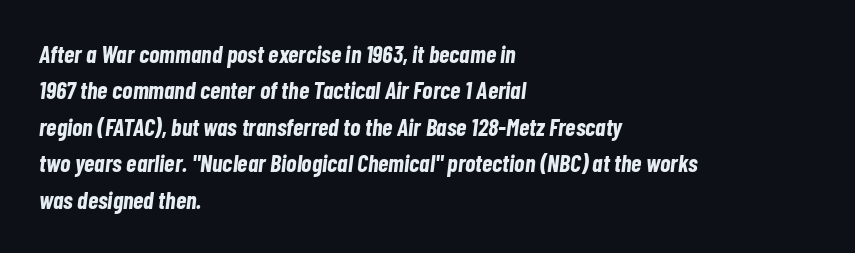
The image shows 24 px bold type, italic (leaning right); set left-aligned, normal line spacing (1.52x), normal letter spacing, not underlined.
